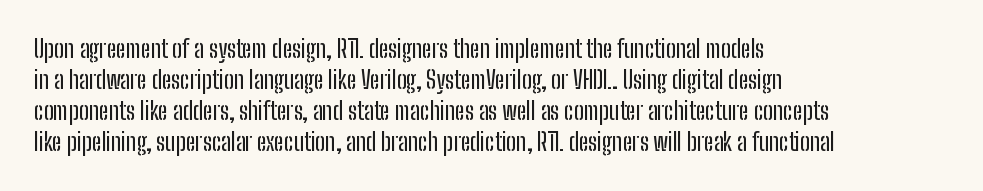
The image shows 24 px text type, upright; set left-aligned, normal line spacing (1.29x), normal letter spacing, not underlined.
